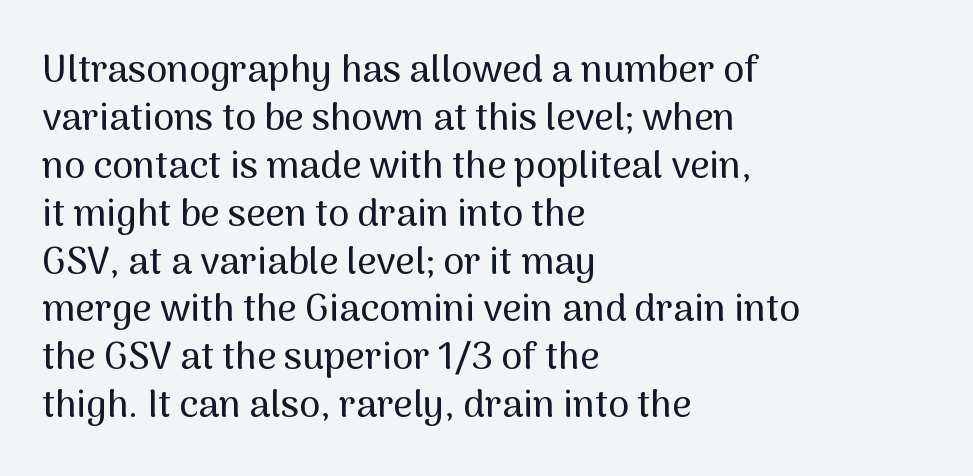
Q: Is the text italic (slanted)? A: No, it is upright.
Q: Is the typeface a serif or a sans-serif typeface? A: Sans-serif.
Q: Is the text underlined? A: No.
Q: How is the paragraph aligned? A: Left-aligned.
Q: Is the spacing between letters normal or unusually wide? A: Normal.
Q: Is the spacing between lines tight, normal or loose? A: Normal.
Q: Width (condensed, normal, or wide)? A: Normal.
Q: Stroke contrast? A: Medium.
Q: x-height? A: Medium.
Q: Monospaced? A: No.
